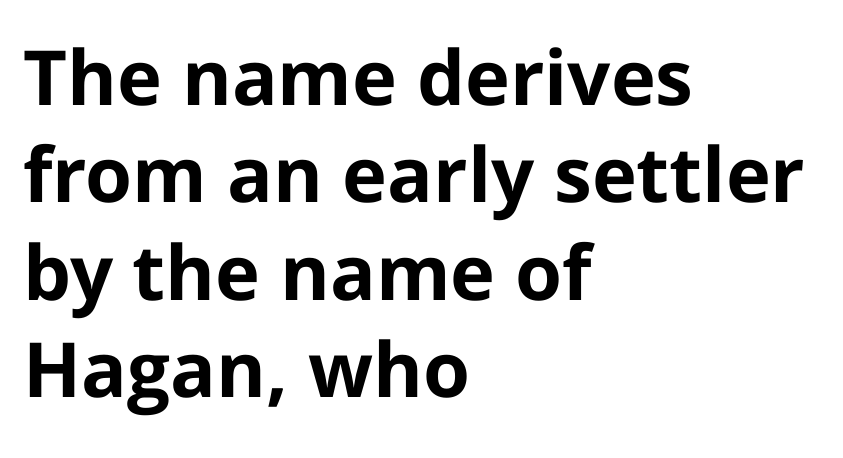
{"serif": "no", "italic": "no", "bold": "yes", "weight": "bold", "width": "normal", "stroke_contrast": "low", "x_height": "medium", "monospaced": "no", "underline": "no", "align": "left", "line_spacing": "normal", "line_spacing_ratio": 1.28, "letter_spacing": "normal", "letter_spacing_em": 0.0, "glyph_px": 76}
